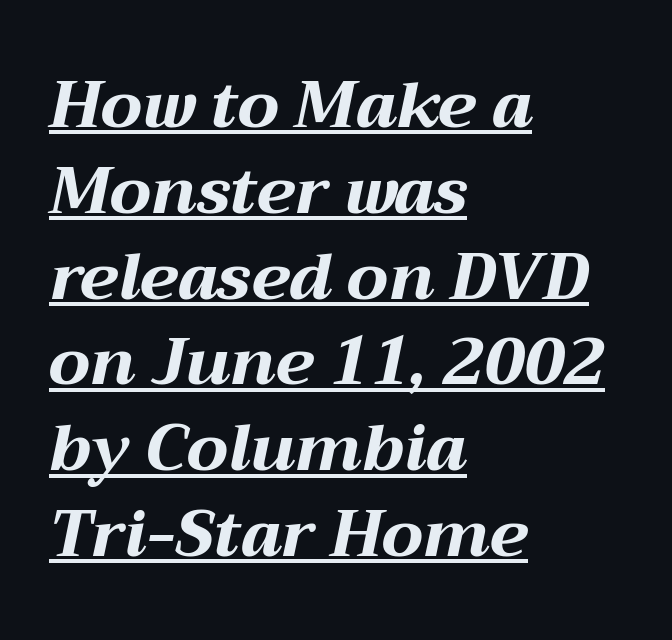
{"italic": "yes", "lean": "right", "slant_degrees": 12, "bold": "yes", "weight": "bold", "width": "wide", "stroke_contrast": "medium", "x_height": "medium", "monospaced": "no", "underline": "yes", "align": "left", "line_spacing": "normal", "line_spacing_ratio": 1.32, "letter_spacing": "normal", "letter_spacing_em": 0.0, "glyph_px": 65}
